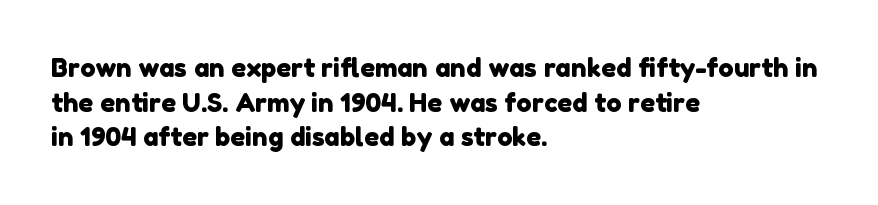
Vertically, the passage feels balanced, rows spaced as you'd expect. Unmarked baselines from the first word to the last. If you drew a ruler down the left edge, every line would touch it. The passage shown has conventional tracking throughout.
